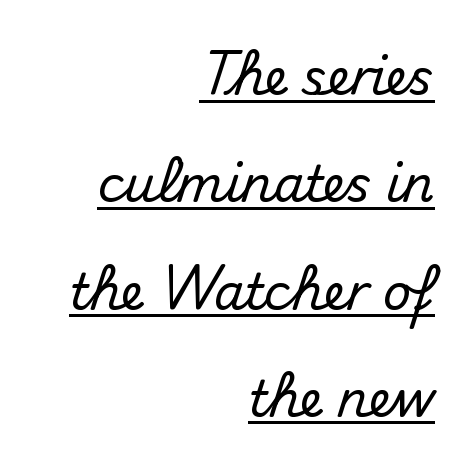
The image shows 49 px sans-serif type; set right-aligned, loose line spacing (2.19x), normal letter spacing, underlined; medium stroke contrast and a small x-height.
